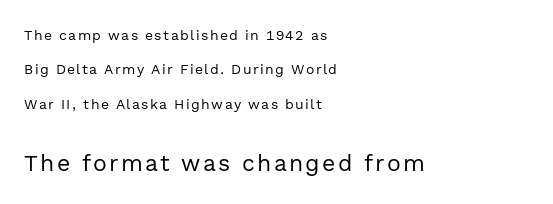
The image shows 23 px text type, upright; set left-aligned, loose line spacing (2.45x), not underlined; the second (bottom) block is 1.64x larger.
